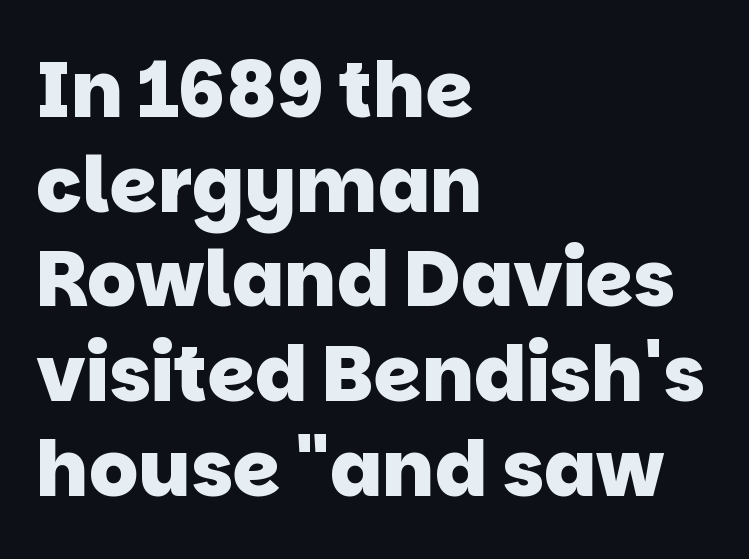
The image shows 77 px heavy sans-serif type; set left-aligned, line spacing 1.23x, normal letter spacing, not underlined; low stroke contrast and a large x-height.
